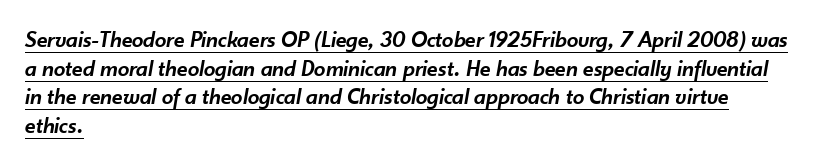
The image shows 23 px text type, italic (leaning right); set left-aligned, line spacing 1.24x, normal letter spacing, underlined.
